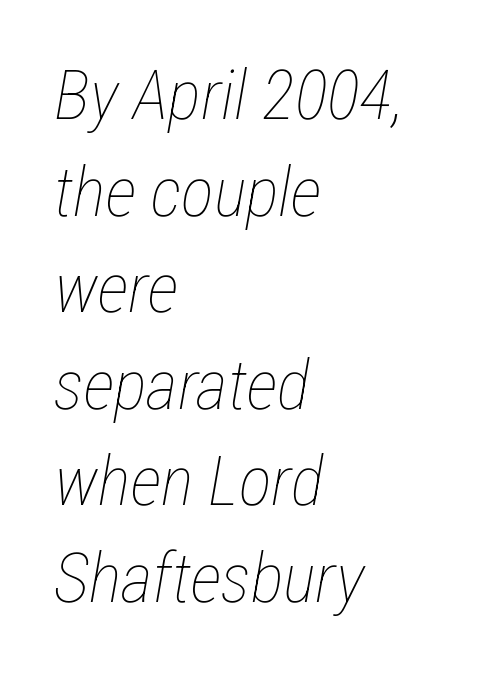
Yep, that's italic — everything's leaning. Proportional: the letters do not fall into vertical columns. Glance below the letters and you will spot only blank space. The gaps between neighbouring characters are ordinary and unremarkable. Is the block centered? No — it sits flush against the left margin. Unbolded letterforms with no extra heft.
